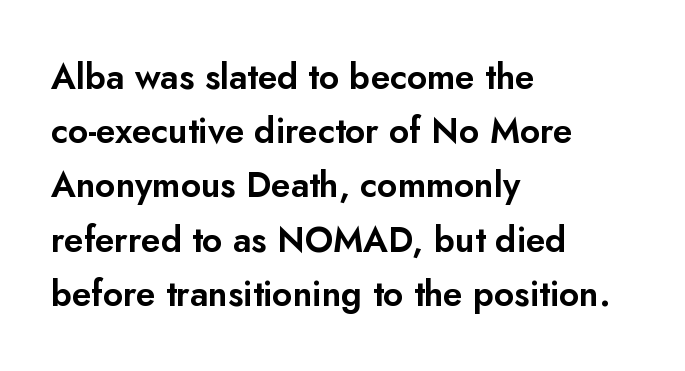
Q: Is the text italic (slanted)? A: No, it is upright.
Q: Is the typeface a serif or a sans-serif typeface? A: Sans-serif.
Q: Is the text underlined? A: No.
Q: How is the paragraph aligned? A: Left-aligned.
Q: Is the spacing between letters normal or unusually wide? A: Normal.
Q: Is the spacing between lines tight, normal or loose? A: Normal.
Q: Width (condensed, normal, or wide)? A: Normal.
Q: Stroke contrast? A: Low.
Q: x-height? A: Small.
Q: Monospaced? A: No.
